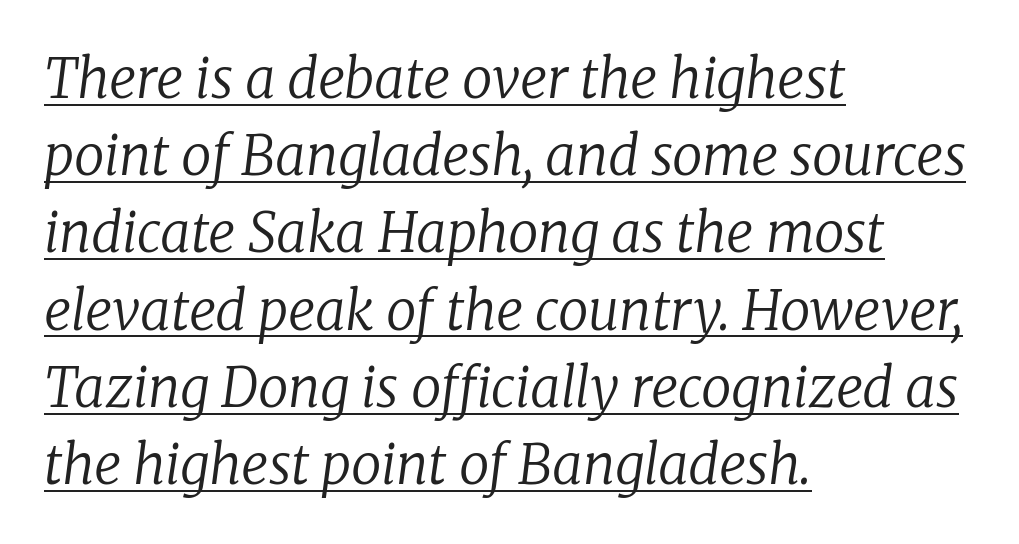
Rendered with sloped, italic letterforms. Beneath each row of characters lies a ruled line. I'd call this a serif setting — the letters wear small feet. Letters have the restrained weight of plain body copy at most. Here the designer chose a conventional face with non-uniform glyph widths.
